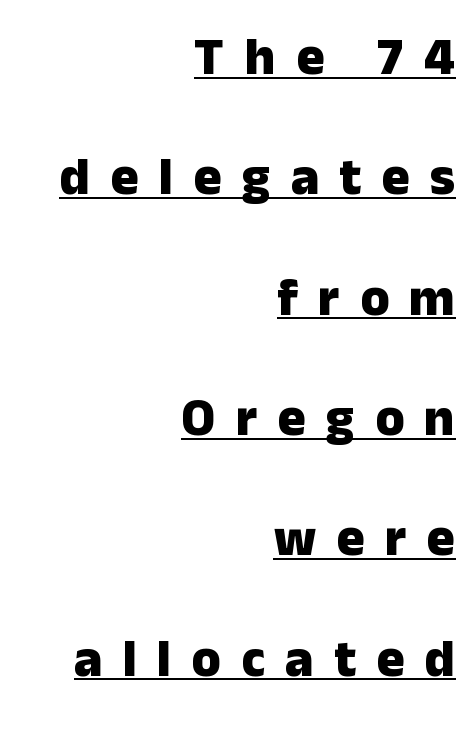
The image shows 53 px heavy sans-serif type, upright; set right-aligned, loose line spacing (2.27x), unusually wide letter spacing (+0.38 em), underlined; low stroke contrast and a medium x-height.
